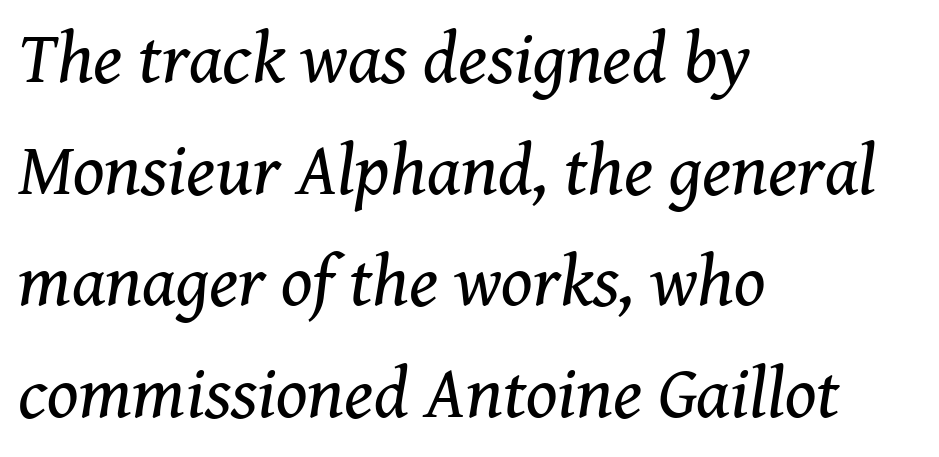
The image shows 73 px regular-weight serif type, italic (leaning right); set left-aligned, normal line spacing (1.53x), normal letter spacing, not underlined; medium stroke contrast and a medium x-height.
